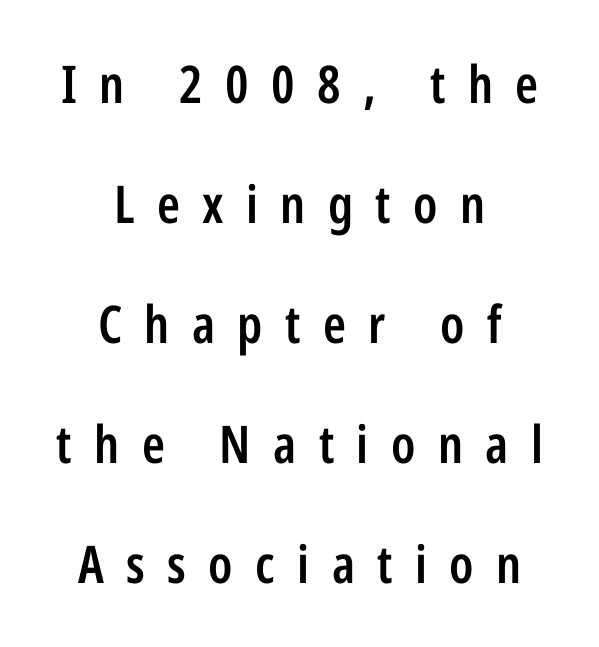
Does the type have serifs? No, each stem ends abruptly. Characters remain perfectly vertical along every line. Regarding leading, the lines here are spaced well apart. What weight is shown? A semibold, between regular and bold.
